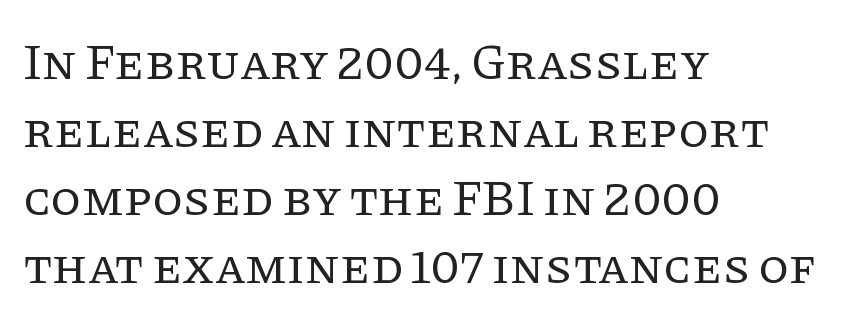
Q: Is the text bold? A: No.
Q: Is the text italic (slanted)? A: No, it is upright.
Q: Is the typeface a serif or a sans-serif typeface? A: Serif.
Q: Is the text underlined? A: No.
Q: How is the paragraph aligned? A: Left-aligned.
Q: Is the spacing between letters normal or unusually wide? A: Normal.
Q: Is the spacing between lines tight, normal or loose? A: Normal.
Q: Width (condensed, normal, or wide)? A: Normal.
Q: Stroke contrast? A: Low.
Q: x-height? A: Large.
Q: Monospaced? A: No.
